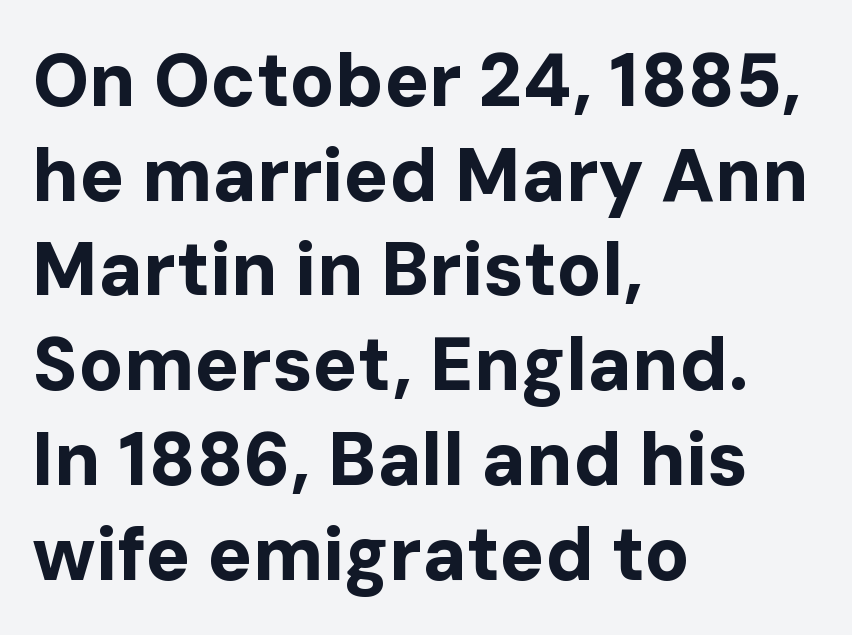
{"serif": "no", "italic": "no", "bold": "yes", "weight": "bold", "width": "normal", "stroke_contrast": "low", "x_height": "medium", "monospaced": "no", "underline": "no", "align": "left", "line_spacing": "normal", "line_spacing_ratio": 1.28, "letter_spacing": "normal", "letter_spacing_em": 0.0, "glyph_px": 74}
